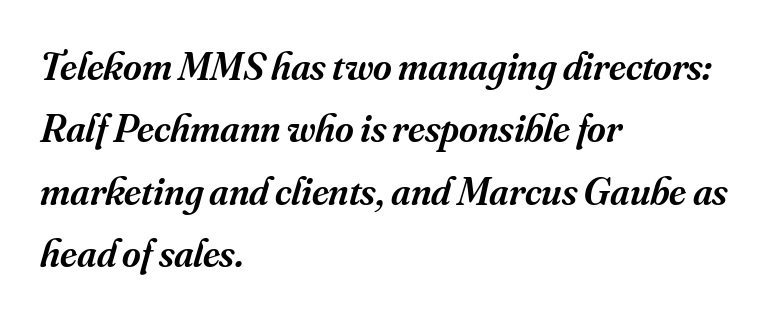
Letters rest on an invisible, unmarked baseline. Weight check: semibold — heavier than regular, not quite bold. Characters follow at the spacing the type designer built in. These lines are composed in type with serifs.
